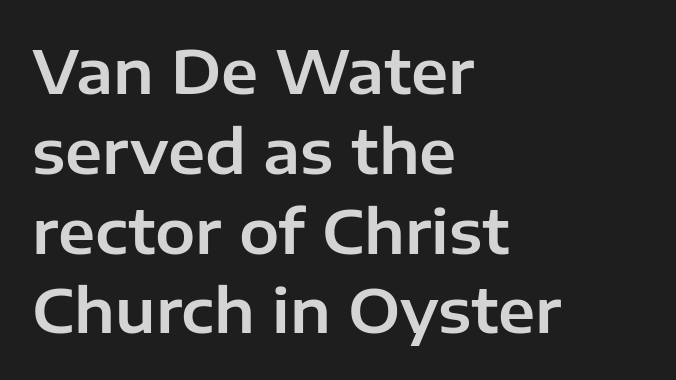
{"serif": "no", "italic": "no", "width": "normal", "stroke_contrast": "low", "x_height": "medium", "monospaced": "no", "underline": "no", "align": "left", "line_spacing": "normal", "line_spacing_ratio": 1.33, "letter_spacing": "normal", "letter_spacing_em": 0.0, "glyph_px": 60}
